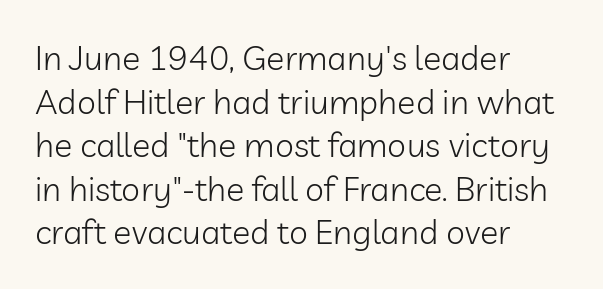
The image shows 34 px light sans-serif type, upright; set left-aligned, normal line spacing (1.28x), normal letter spacing, not underlined; low stroke contrast and a medium x-height.
